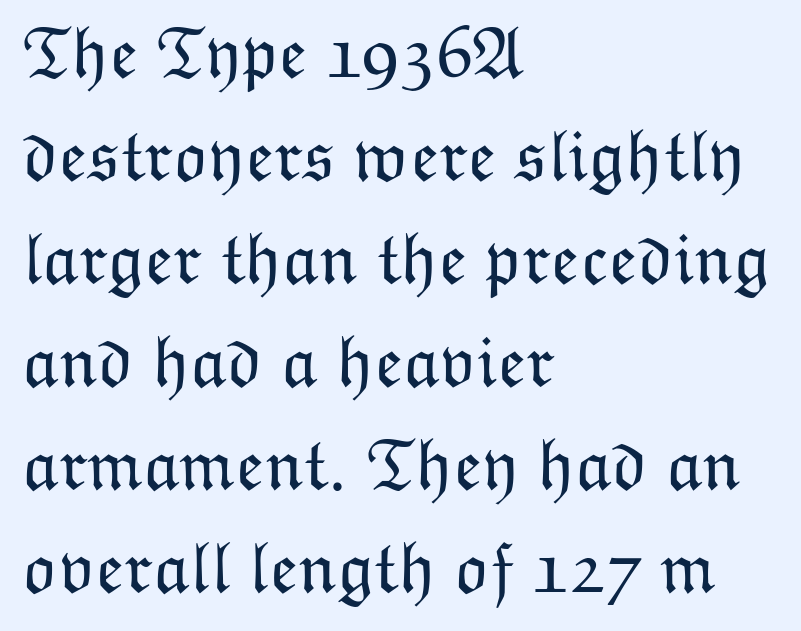
The image shows 73 px light type, upright; set left-aligned, normal line spacing (1.41x), normal letter spacing, not underlined; low stroke contrast and a medium x-height.
